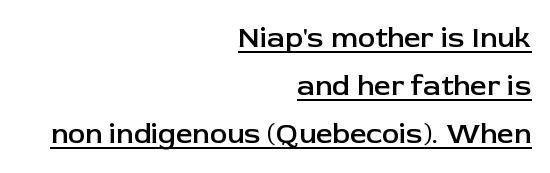
{"serif": "no", "italic": "no", "bold": "semi", "weight": "semibold", "width": "normal", "stroke_contrast": "low", "x_height": "medium", "monospaced": "no", "underline": "yes", "align": "right", "line_spacing": "normal", "line_spacing_ratio": 1.66, "letter_spacing": "normal", "letter_spacing_em": 0.0, "glyph_px": 29}
